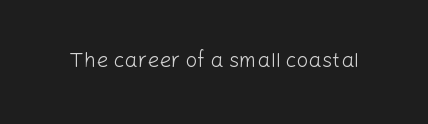
The image shows 21 px text type, upright; set normal letter spacing, not underlined.
